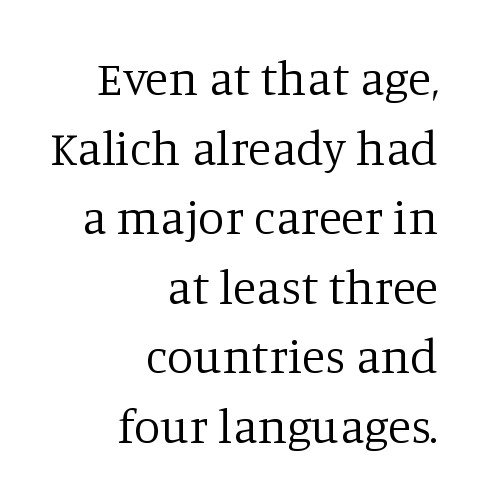
Observe the serifs anchoring each vertical stroke in this sample. Anything drawn beneath the words? Only blank space. Honestly, the letter spacing is just normal — you wouldn't notice it. Is the type heavy? It reads as light-to-regular instead.
